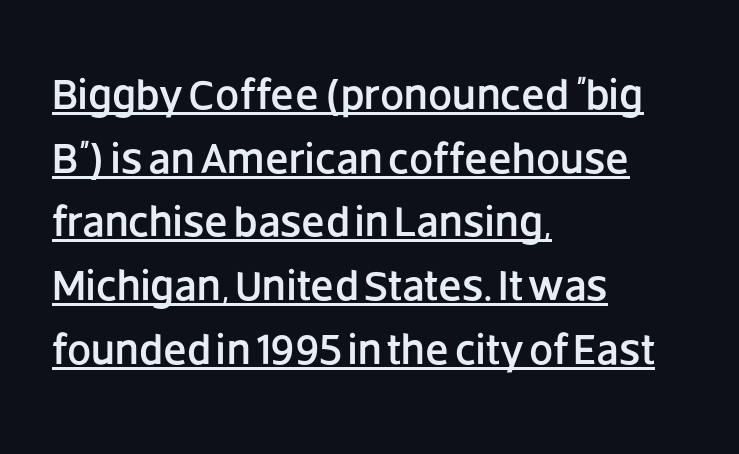
Q: Is the text italic (slanted)? A: No, it is upright.
Q: Is the typeface a serif or a sans-serif typeface? A: Sans-serif.
Q: Is the text underlined? A: Yes.
Q: How is the paragraph aligned? A: Left-aligned.
Q: Is the spacing between letters normal or unusually wide? A: Normal.
Q: Is the spacing between lines tight, normal or loose? A: Normal.
Q: Width (condensed, normal, or wide)? A: Normal.
Q: Stroke contrast? A: Low.
Q: x-height? A: Large.
Q: Monospaced? A: No.
